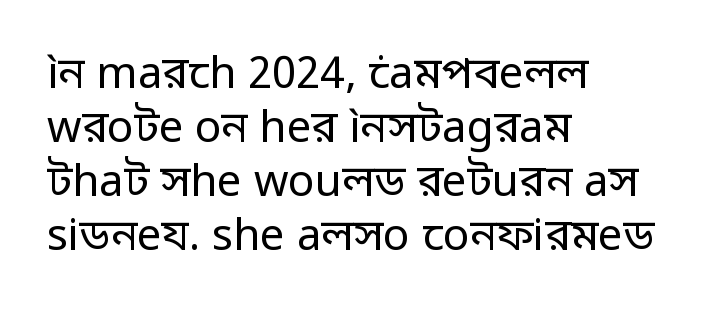
{"serif": "no", "italic": "no", "bold": "no", "weight": "regular", "width": "normal", "stroke_contrast": "low", "x_height": "medium", "monospaced": "no", "underline": "no", "align": "left", "line_spacing_ratio": 1.23, "letter_spacing": "normal", "letter_spacing_em": 0.0, "glyph_px": 44}
